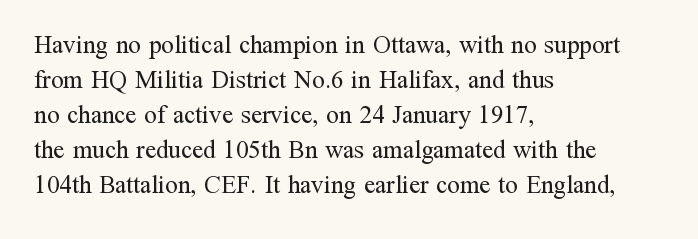
Nobody drew a line under any word here. The passage is arranged the way most books set body copy — flush left. Is the stroke heavy? The answer is a plain regular-or-lighter. Nobody touched the tracking dial on this one. A roman cut, with each character standing at attention. The space between consecutive lines is moderate.
